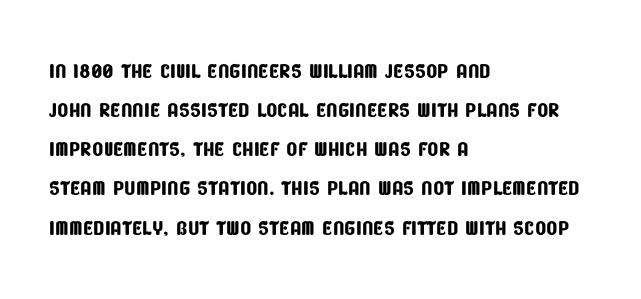
{"serif": "no", "width": "condensed", "stroke_contrast": "low", "x_height": "large", "monospaced": "no", "underline": "no", "align": "left", "line_spacing": "normal", "line_spacing_ratio": 1.35, "letter_spacing": "normal", "letter_spacing_em": 0.0, "glyph_px": 29}
